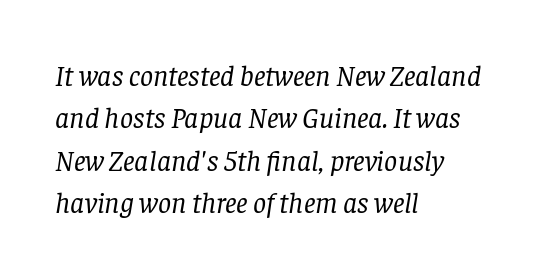
{"serif": "yes", "italic": "yes", "lean": "right", "slant_degrees": 8, "bold": "no", "weight": "regular", "width": "normal", "stroke_contrast": "low", "x_height": "large", "monospaced": "no", "underline": "no", "align": "left", "line_spacing": "normal", "line_spacing_ratio": 1.46, "letter_spacing": "normal", "letter_spacing_em": 0.0, "glyph_px": 29}
